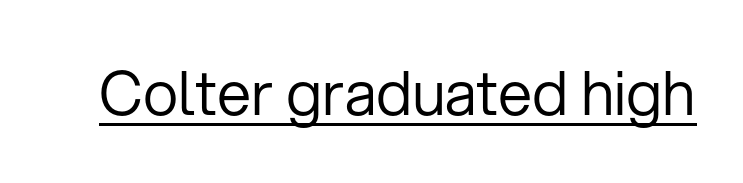
{"serif": "no", "italic": "no", "bold": "no", "weight": "regular", "width": "normal", "stroke_contrast": "low", "x_height": "medium", "monospaced": "no", "underline": "yes", "letter_spacing": "normal", "letter_spacing_em": 0.0, "glyph_px": 61}
